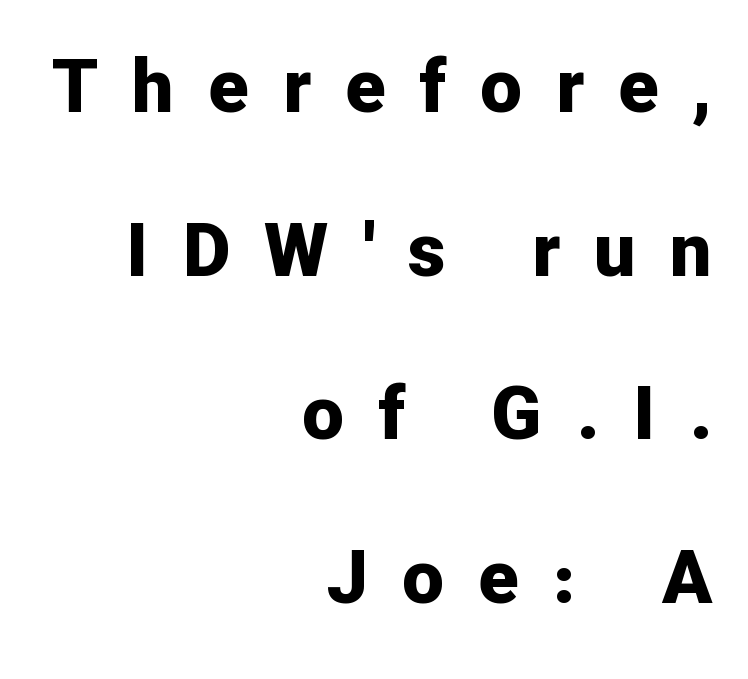
Does the type have serifs? No, each stem ends abruptly. Honestly, the letter spacing is so wide it's the main thing you notice. The glyphs are unaccompanied by any horizontal stroke below them. Proportional: the letters do not fall into vertical columns. Each new line begins a long way beneath the previous one.
